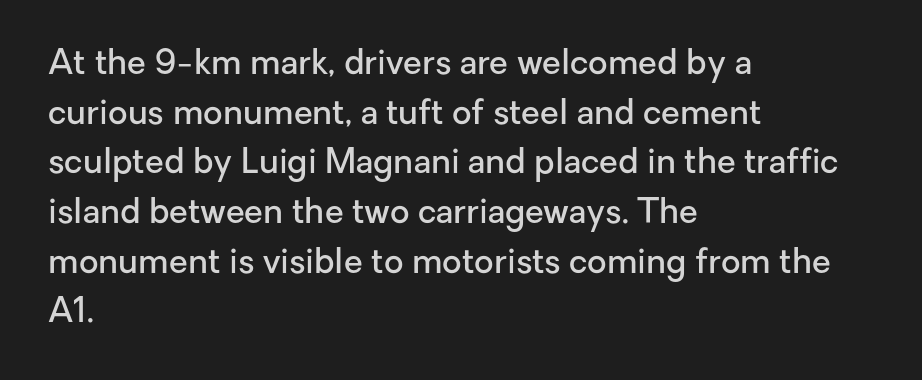
Q: Is the text bold? A: Semi-bold.
Q: Is the text italic (slanted)? A: No, it is upright.
Q: Is the typeface a serif or a sans-serif typeface? A: Sans-serif.
Q: Is the text underlined? A: No.
Q: How is the paragraph aligned? A: Left-aligned.
Q: Is the spacing between letters normal or unusually wide? A: Normal.
Q: Is the spacing between lines tight, normal or loose? A: Normal.
Q: Width (condensed, normal, or wide)? A: Normal.
Q: Stroke contrast? A: Low.
Q: x-height? A: Medium.
Q: Monospaced? A: No.
